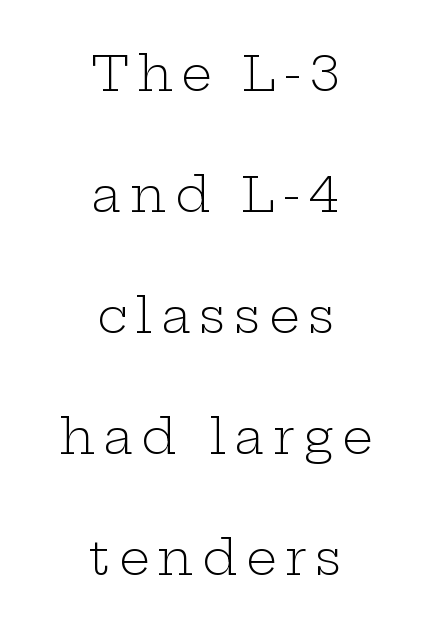
{"serif": "yes", "italic": "no", "bold": "no", "weight": "light", "width": "wide", "stroke_contrast": "low", "x_height": "medium", "monospaced": "no", "underline": "no", "align": "center", "line_spacing": "loose", "line_spacing_ratio": 2.47, "glyph_px": 49}
